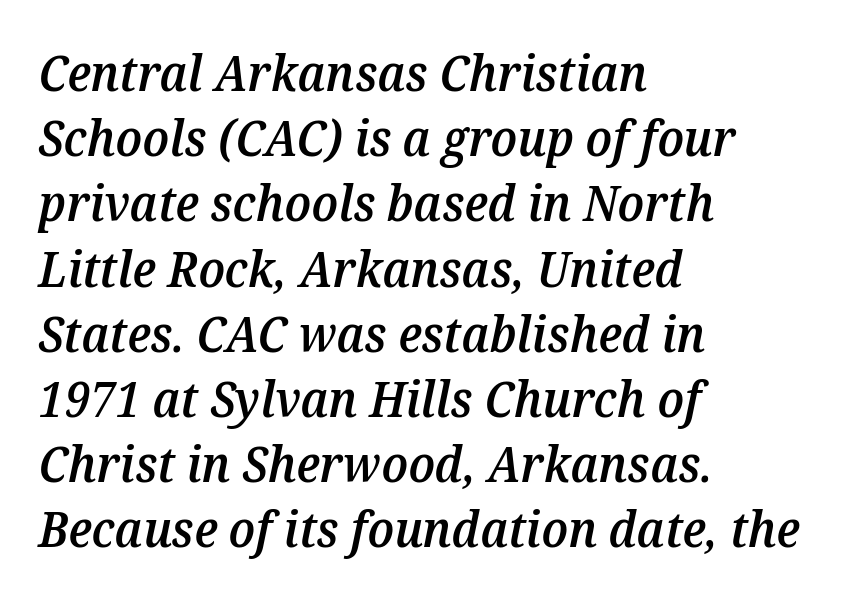
Varying glyph widths throughout — classic text-font behaviour. Caption: semibold face, moderately heavy strokes. Compared with a centered layout, this one pins lines to the left instead. How would I describe the line gaps? Plain and ordinary. Words appear dense and cohesive because spacing is normal. Designer's note — italics engaged.
